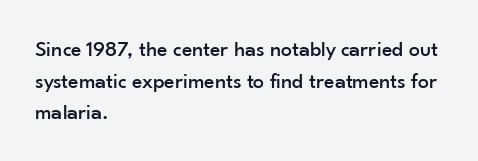
The image shows 22 px text type, upright; set left-aligned, normal line spacing (1.44x), normal letter spacing, not underlined.
